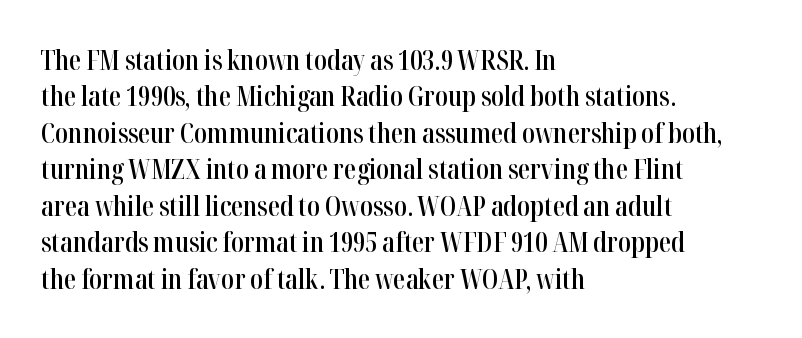
Q: Is the text bold? A: Semi-bold.
Q: Is the text italic (slanted)? A: No, it is upright.
Q: Is the text underlined? A: No.
Q: How is the paragraph aligned? A: Left-aligned.
Q: Is the spacing between letters normal or unusually wide? A: Normal.
Q: Is the spacing between lines tight, normal or loose? A: Normal.
